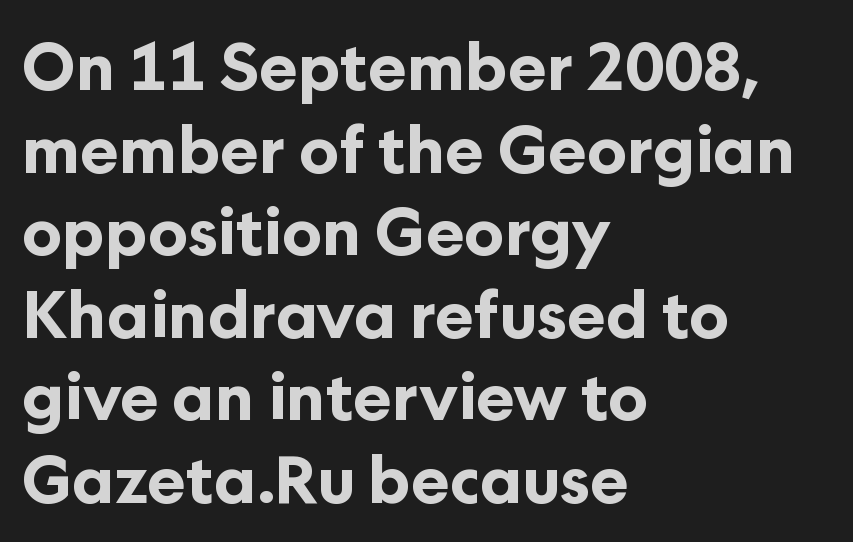
Characters remain perfectly vertical along every line. Examine the stroke ends and you'll find no serifs. Alignment: flush left. The face used here has the dense, thick strokes of a bold.
